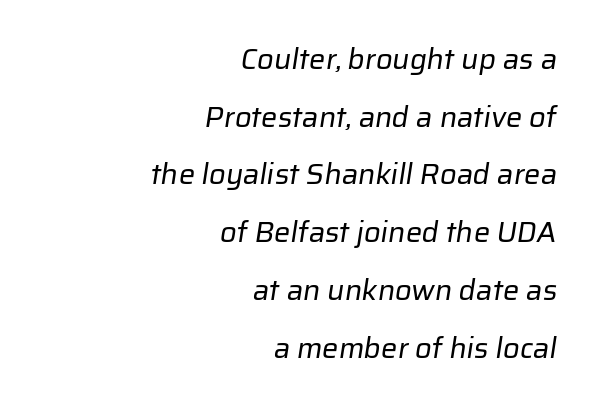
Q: Is the text bold? A: No.
Q: Is the typeface a serif or a sans-serif typeface? A: Sans-serif.
Q: Is the text underlined? A: No.
Q: How is the paragraph aligned? A: Right-aligned.
Q: Is the spacing between letters normal or unusually wide? A: Normal.
Q: Is the spacing between lines tight, normal or loose? A: Loose.
Q: Width (condensed, normal, or wide)? A: Normal.
Q: Stroke contrast? A: Low.
Q: x-height? A: Medium.
Q: Monospaced? A: No.
